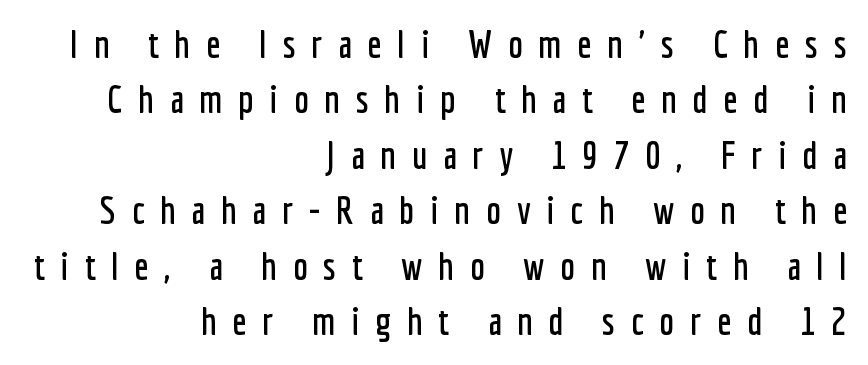
Q: Is the text italic (slanted)? A: No, it is upright.
Q: Is the typeface a serif or a sans-serif typeface? A: Sans-serif.
Q: Is the text underlined? A: No.
Q: How is the paragraph aligned? A: Right-aligned.
Q: Is the spacing between letters normal or unusually wide? A: Unusually wide.
Q: Is the spacing between lines tight, normal or loose? A: Normal.
Q: Width (condensed, normal, or wide)? A: Condensed.
Q: Stroke contrast? A: Low.
Q: x-height? A: Medium.
Q: Monospaced? A: No.
